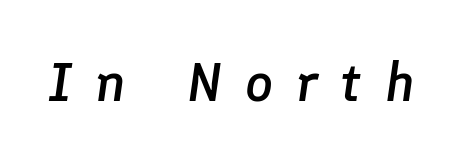
{"italic": "yes", "lean": "right", "slant_degrees": 8, "bold": "semi", "weight": "semibold", "width": "normal", "stroke_contrast": "low", "x_height": "medium", "monospaced": "no", "underline": "no", "letter_spacing": "wide", "letter_spacing_em": 0.42, "glyph_px": 55}
